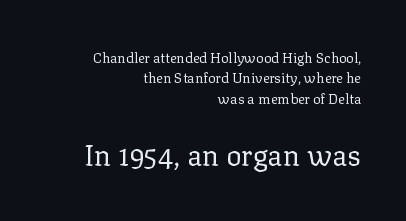
Q: Is the text bold? A: No.
Q: Is the text italic (slanted)? A: No, it is upright.
Q: Is the typeface a serif or a sans-serif typeface? A: Serif.
Q: Is the text underlined? A: No.
Q: How is the paragraph aligned? A: Right-aligned.
Q: Is the spacing between letters normal or unusually wide? A: Normal.
Q: Is the spacing between lines tight, normal or loose? A: Normal.
Q: Which block of text is set in a larger size, the first (top) or the second (bottom)? A: The second (bottom) one.
Q: Width (condensed, normal, or wide)? A: Normal.
Q: Stroke contrast? A: Low.
Q: x-height? A: Medium.
Q: Monospaced? A: No.
